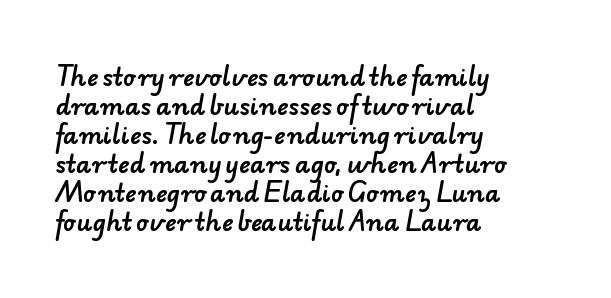
{"underline": "no", "align": "left", "line_spacing_ratio": 1.21, "letter_spacing": "normal", "letter_spacing_em": 0.0, "glyph_px": 24}
